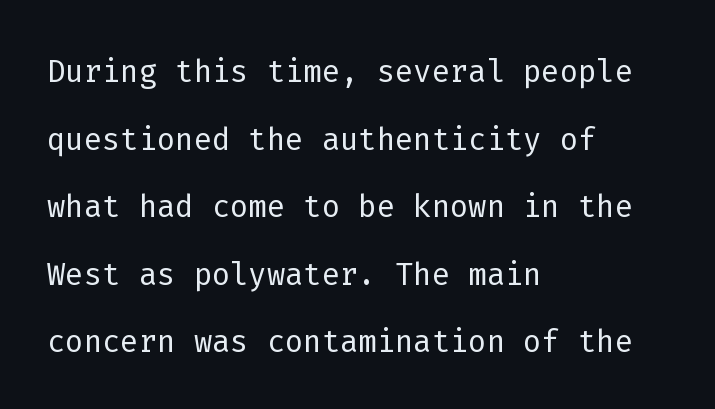
The image shows 43 px light sans-serif type, upright, monospaced; set left-aligned, normal line spacing (1.57x), normal letter spacing, not underlined; low stroke contrast and a medium x-height.
